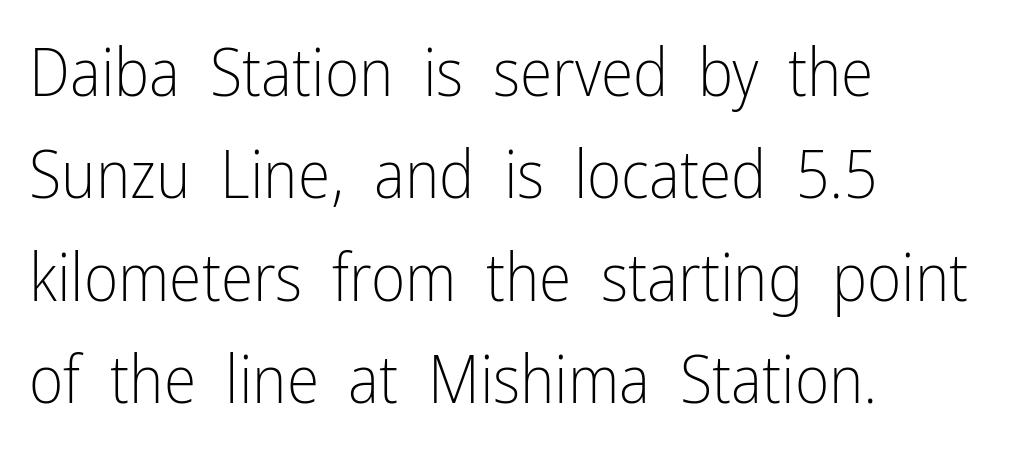
{"serif": "no", "italic": "no", "bold": "no", "weight": "light", "width": "condensed", "stroke_contrast": "low", "x_height": "medium", "monospaced": "no", "underline": "no", "align": "left", "line_spacing": "normal", "line_spacing_ratio": 1.55, "letter_spacing": "normal", "letter_spacing_em": 0.0, "glyph_px": 66}
